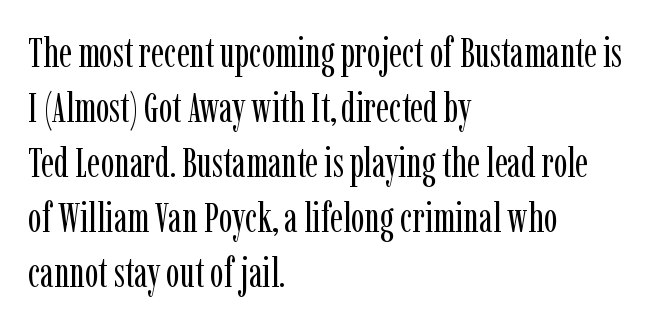
Compared with a typical body face, this is equally light or lighter still. Character widths vary here, with narrow letters taking less room than wide ones. The strip under each line holds only bare page. Check where the strokes stop: tiny serifs finish them off.
